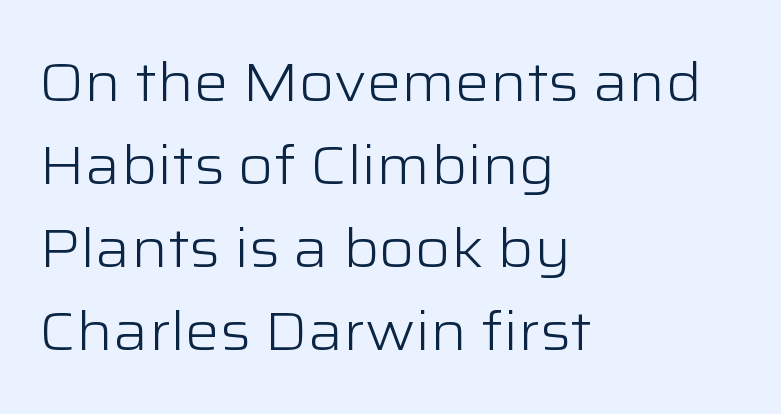
{"serif": "no", "italic": "no", "bold": "no", "weight": "light", "width": "wide", "stroke_contrast": "low", "x_height": "medium", "monospaced": "no", "underline": "no", "align": "left", "line_spacing": "normal", "line_spacing_ratio": 1.54, "letter_spacing": "normal", "letter_spacing_em": 0.0, "glyph_px": 54}
